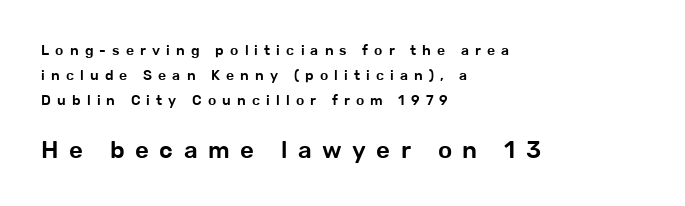
The compositor pushed each line to the left boundary. If you drew a line through each stem, it would be perfectly vertical. Rule under the text: the space is simply empty. These two chunks differ in scale, with the bottom chunk taking the larger measure. A typesetter would call this heavily tracked-out type.
